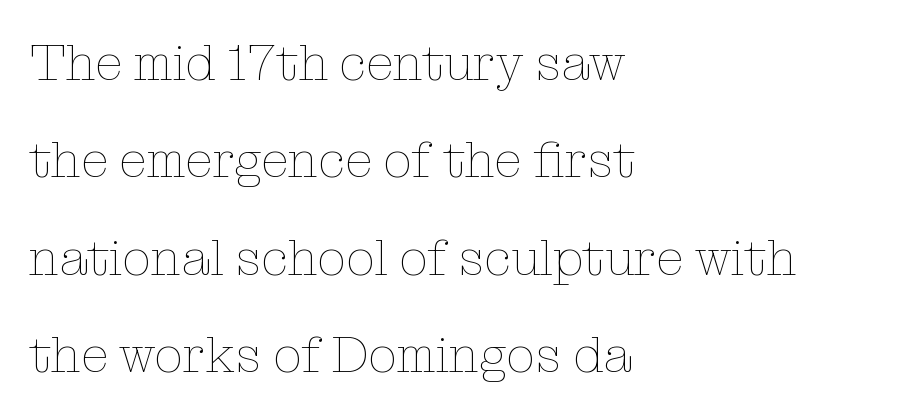
The foot of each line stays bare and open. No letter is thick-stroked: the sample isn't bold. This is roman type, the default non-slanted kind. Proportional: the letters do not fall into vertical columns. Inter-character spacing is left at the font's built-in metrics.
